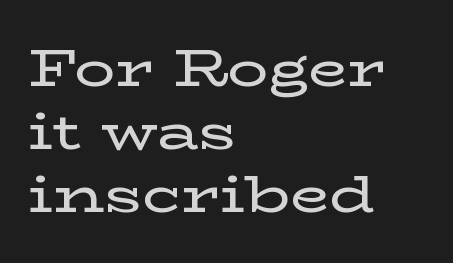
Q: Is the text italic (slanted)? A: No, it is upright.
Q: Is the typeface a serif or a sans-serif typeface? A: Serif.
Q: Is the text underlined? A: No.
Q: How is the paragraph aligned? A: Left-aligned.
Q: Is the spacing between letters normal or unusually wide? A: Normal.
Q: Width (condensed, normal, or wide)? A: Wide.
Q: Stroke contrast? A: Low.
Q: x-height? A: Medium.
Q: Monospaced? A: No.
